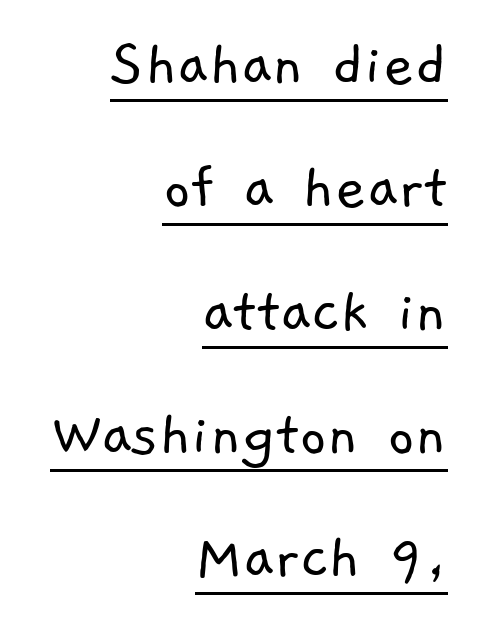
The font is comparable to plain body text, perhaps lighter. Compared with undecorated copy, this sample adds a rule below the words. The passage is arranged like a letterhead date or caption credit — flush right. Each word holds together tightly as a unit, with standard inter-letter gaps.
